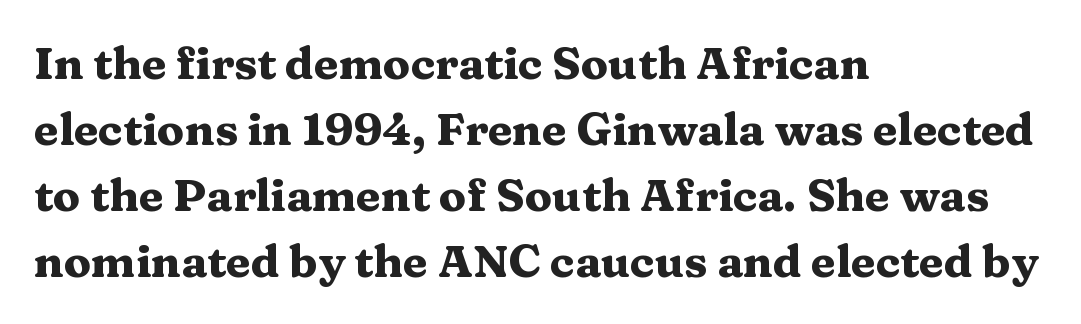
{"serif": "yes", "italic": "no", "bold": "yes", "weight": "heavy", "width": "wide", "stroke_contrast": "medium", "x_height": "medium", "monospaced": "no", "underline": "no", "align": "left", "line_spacing": "normal", "line_spacing_ratio": 1.47, "letter_spacing": "normal", "letter_spacing_em": 0.0, "glyph_px": 45}
